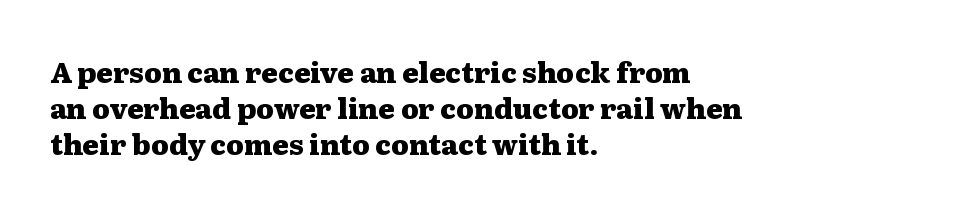
The image shows 28 px heavy, wide serif type, upright; set left-aligned, normal line spacing (1.29x), normal letter spacing, not underlined; medium stroke contrast and a medium x-height.
